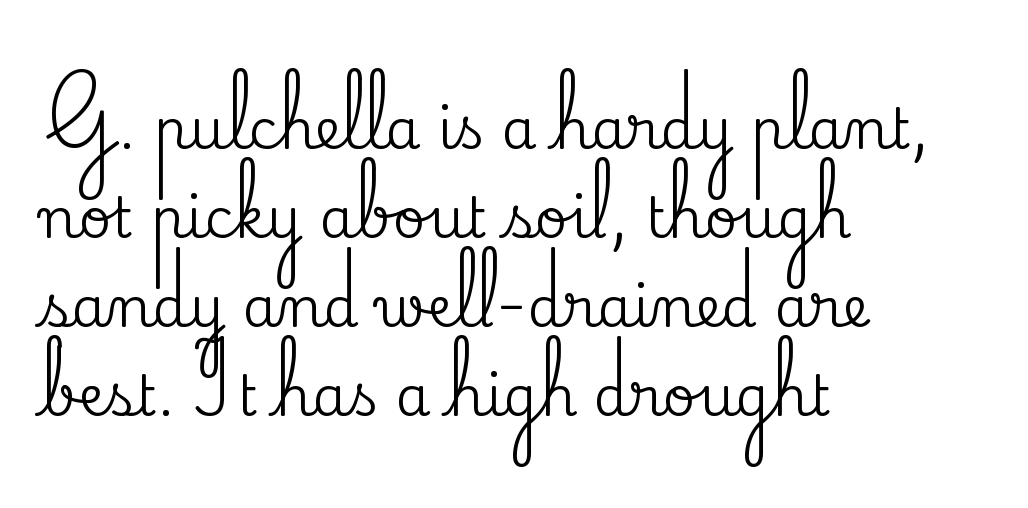
The image shows 56 px serif type, upright; set left-aligned, normal line spacing (1.59x), normal letter spacing, not underlined; medium stroke contrast and a small x-height.
